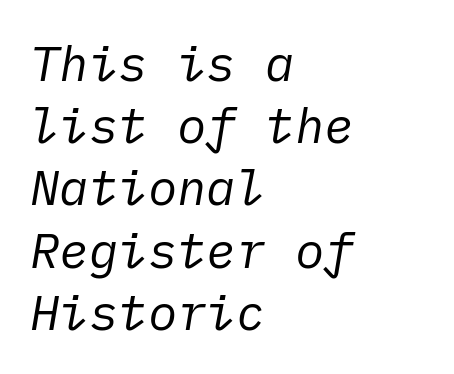
{"italic": "yes", "lean": "right", "slant_degrees": 10, "bold": "no", "weight": "regular", "width": "normal", "stroke_contrast": "low", "x_height": "medium", "underline": "no", "align": "left", "line_spacing": "normal", "line_spacing_ratio": 1.27, "letter_spacing": "normal", "letter_spacing_em": 0.0, "glyph_px": 49}
